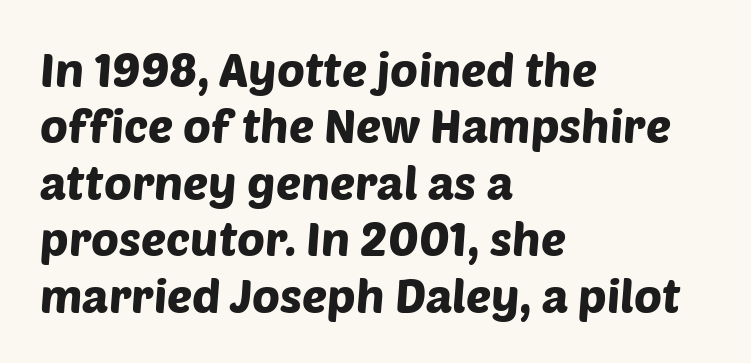
{"serif": "no", "width": "normal", "stroke_contrast": "low", "x_height": "large", "monospaced": "no", "underline": "no", "align": "left", "line_spacing_ratio": 1.2, "letter_spacing": "normal", "letter_spacing_em": 0.0, "glyph_px": 47}
